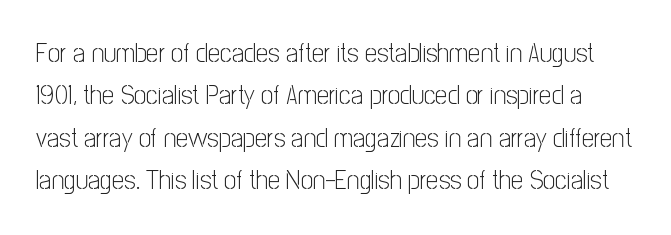
{"italic": "no", "bold": "no", "underline": "no", "line_spacing": "normal", "line_spacing_ratio": 1.57, "letter_spacing": "normal", "letter_spacing_em": 0.0, "glyph_px": 27}
